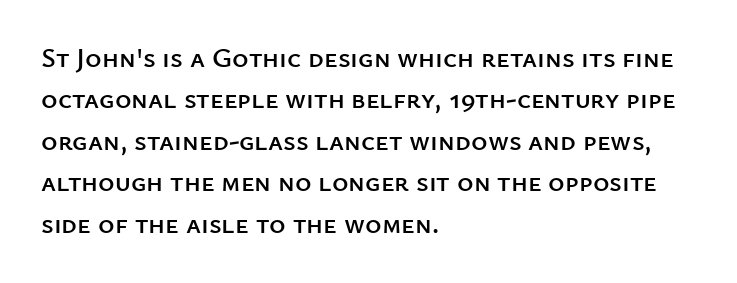
The image shows 28 px sans-serif type, upright; set left-aligned, normal line spacing (1.48x), normal letter spacing, not underlined; low stroke contrast and a medium x-height.
